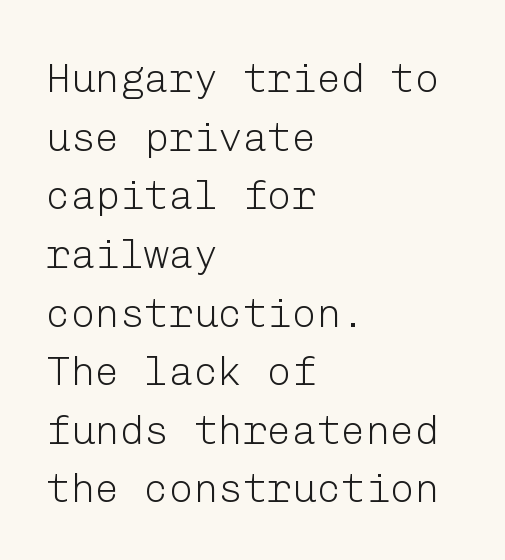
{"serif": "no", "italic": "no", "bold": "no", "weight": "light", "width": "normal", "stroke_contrast": "low", "x_height": "medium", "underline": "no", "align": "left", "line_spacing": "normal", "line_spacing_ratio": 1.43, "letter_spacing": "normal", "letter_spacing_em": 0.0, "glyph_px": 41}
